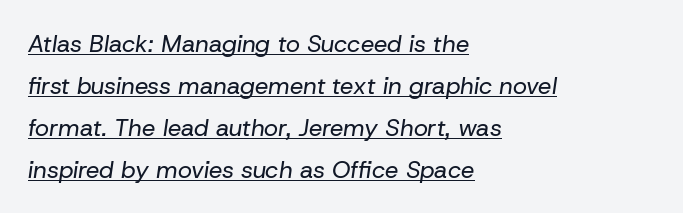
The image shows 24 px text type, italic (leaning right); set left-aligned, line spacing 1.75x, normal letter spacing, underlined.
